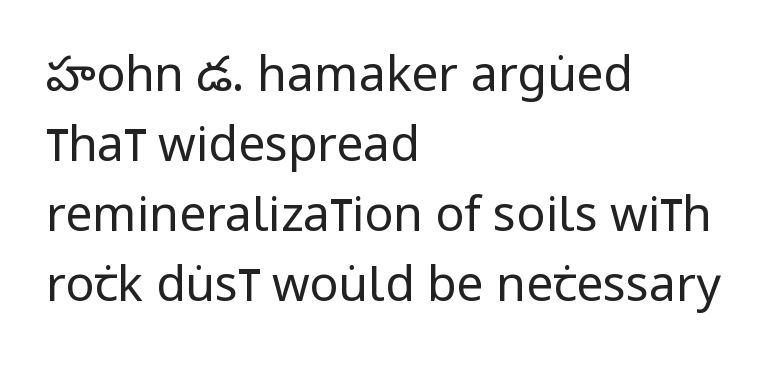
The image shows 48 px regular-weight, condensed sans-serif type, upright; set left-aligned, normal line spacing (1.46x), normal letter spacing, not underlined; low stroke contrast and a large x-height.
